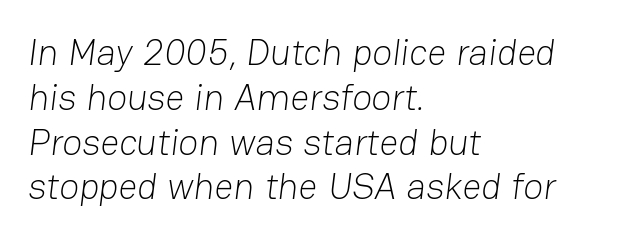
Q: Is the text bold? A: No.
Q: Is the typeface a serif or a sans-serif typeface? A: Sans-serif.
Q: Is the text underlined? A: No.
Q: How is the paragraph aligned? A: Left-aligned.
Q: Is the spacing between letters normal or unusually wide? A: Normal.
Q: Width (condensed, normal, or wide)? A: Normal.
Q: Stroke contrast? A: Low.
Q: x-height? A: Medium.
Q: Monospaced? A: No.
